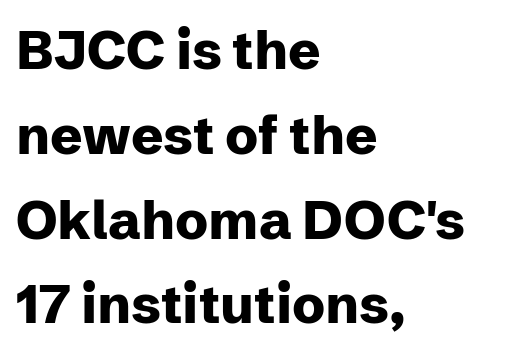
The image shows 54 px heavy sans-serif type, upright; set left-aligned, normal line spacing (1.57x), normal letter spacing, not underlined; low stroke contrast and a medium x-height.
